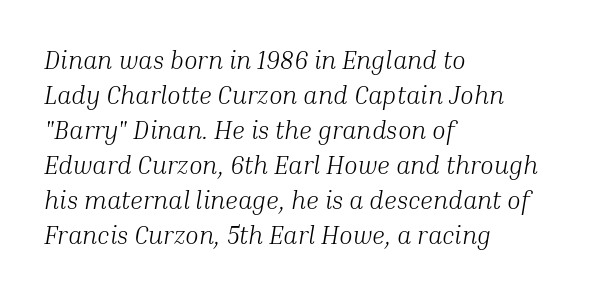
Q: Is the text bold? A: No.
Q: Is the text italic (slanted)? A: Yes, it leans right by about 10 degrees.
Q: Is the text underlined? A: No.
Q: How is the paragraph aligned? A: Left-aligned.
Q: Is the spacing between letters normal or unusually wide? A: Normal.
Q: Is the spacing between lines tight, normal or loose? A: Normal.
